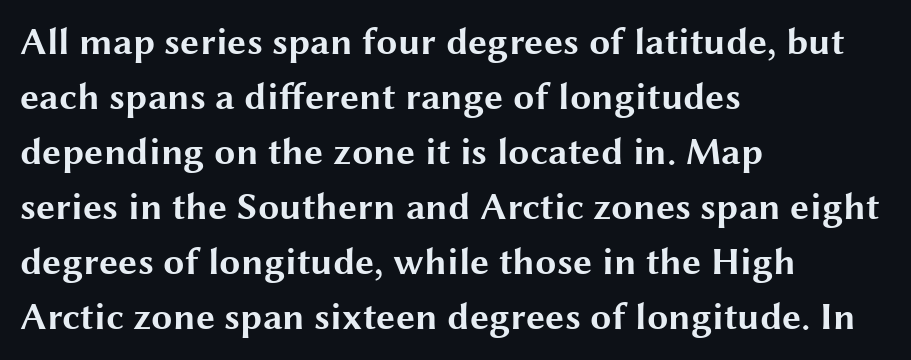
Compared with typical paragraphs, the rows here are spaced about the same. Nothing sits at the stroke ends, so this counts as sans-serif. Each letter keeps its own natural width here, so spacing adapts to shape. The glyphs are unaccompanied by any horizontal stroke below them.
